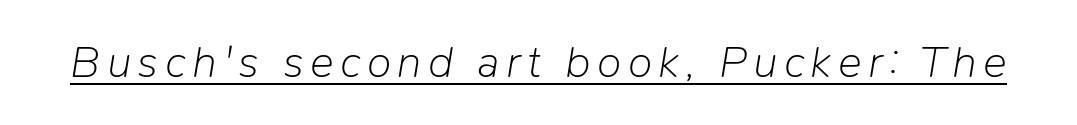
Q: Is the text bold? A: No.
Q: Is the text italic (slanted)? A: Yes, it leans right by about 9 degrees.
Q: Is the text underlined? A: Yes.
Q: Width (condensed, normal, or wide)? A: Normal.
Q: Stroke contrast? A: Low.
Q: x-height? A: Medium.
Q: Monospaced? A: No.
